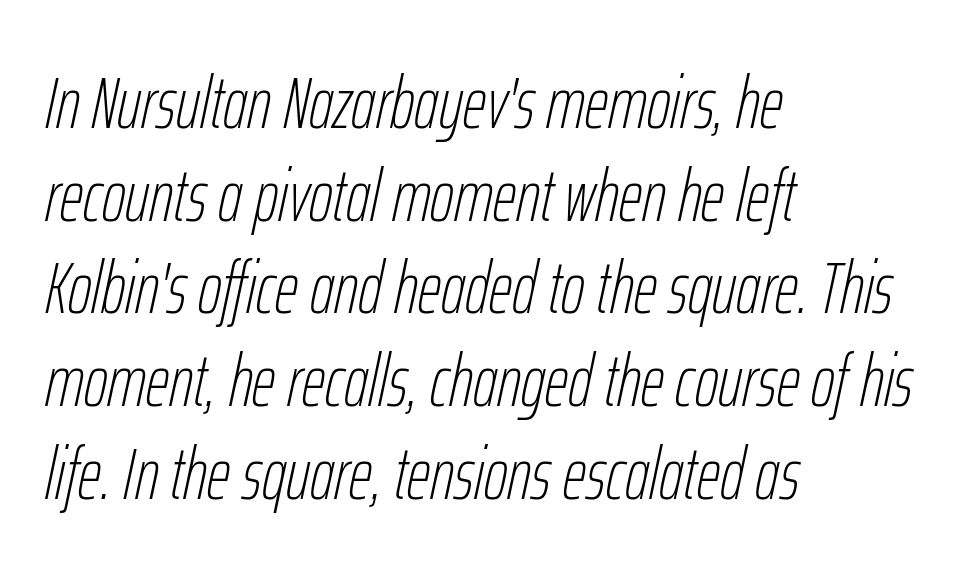
Q: Is the text bold? A: No.
Q: Is the text italic (slanted)? A: Yes, it leans right by about 12 degrees.
Q: Is the text underlined? A: No.
Q: How is the paragraph aligned? A: Left-aligned.
Q: Is the spacing between letters normal or unusually wide? A: Normal.
Q: Is the spacing between lines tight, normal or loose? A: Normal.
Q: Width (condensed, normal, or wide)? A: Condensed.
Q: Stroke contrast? A: Low.
Q: x-height? A: Medium.
Q: Monospaced? A: No.
